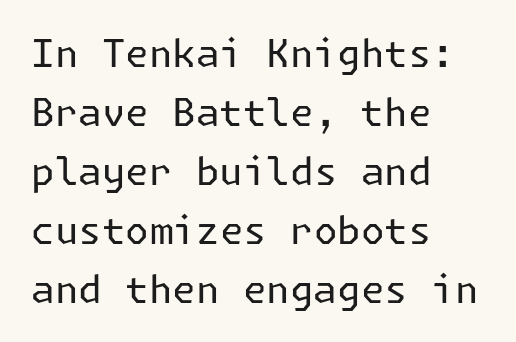
Q: Is the text bold? A: No.
Q: Is the text italic (slanted)? A: No, it is upright.
Q: Is the typeface a serif or a sans-serif typeface? A: Sans-serif.
Q: Is the text underlined? A: No.
Q: How is the paragraph aligned? A: Left-aligned.
Q: Is the spacing between letters normal or unusually wide? A: Normal.
Q: Is the spacing between lines tight, normal or loose? A: Normal.
Q: Width (condensed, normal, or wide)? A: Normal.
Q: Stroke contrast? A: Low.
Q: x-height? A: Medium.
